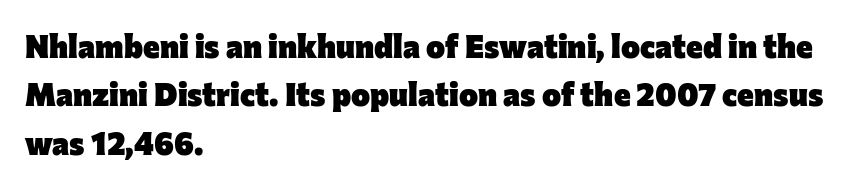
Unlike a traditional serif, this face leaves its strokes unadorned. Heavy-handed strokes throughout: this text is bold. Quick note: underline off. Characters follow at the spacing the type designer built in. This sample has the flowing, uneven cadence of proportional lettering.
